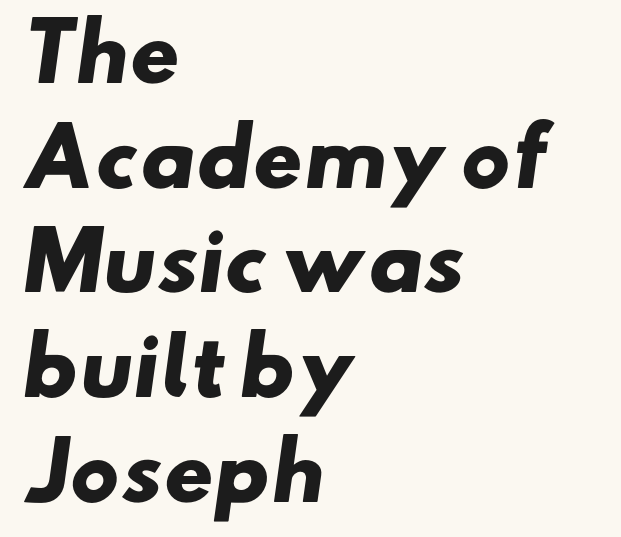
Do the characters align in a grid? No, the font is proportional. Glyph-to-glyph distance matches everyday printed text. Beneath every word, the page is bare. This sample is left-justified, so line endings fall wherever the words run out. Type style note: lacks serifs.
